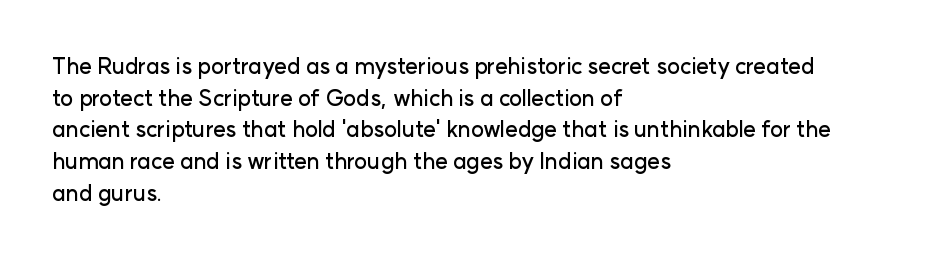
Q: Is the text italic (slanted)? A: No, it is upright.
Q: Is the text underlined? A: No.
Q: How is the paragraph aligned? A: Left-aligned.
Q: Is the spacing between letters normal or unusually wide? A: Normal.
Q: Is the spacing between lines tight, normal or loose? A: Normal.
